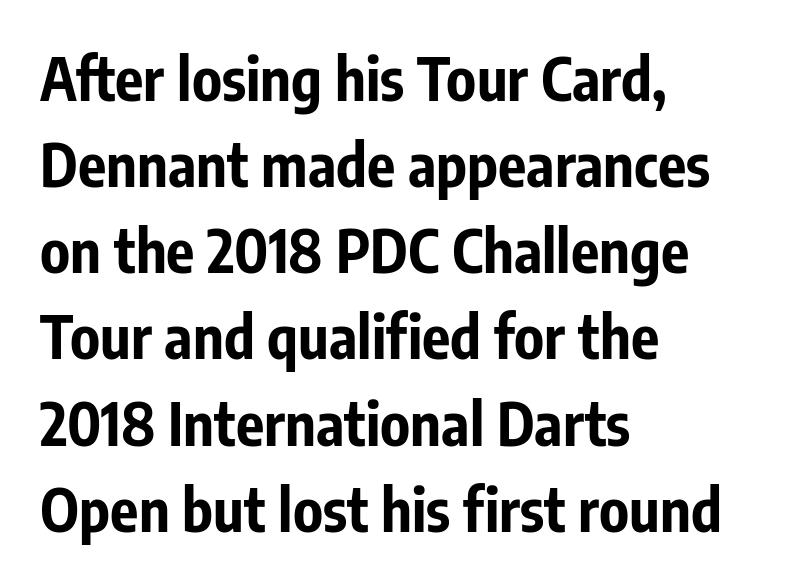
Q: Is the text bold? A: Yes.
Q: Is the text italic (slanted)? A: No, it is upright.
Q: Is the typeface a serif or a sans-serif typeface? A: Sans-serif.
Q: Is the text underlined? A: No.
Q: How is the paragraph aligned? A: Left-aligned.
Q: Is the spacing between letters normal or unusually wide? A: Normal.
Q: Is the spacing between lines tight, normal or loose? A: Normal.
Q: Width (condensed, normal, or wide)? A: Condensed.
Q: Stroke contrast? A: Low.
Q: x-height? A: Medium.
Q: Monospaced? A: No.
